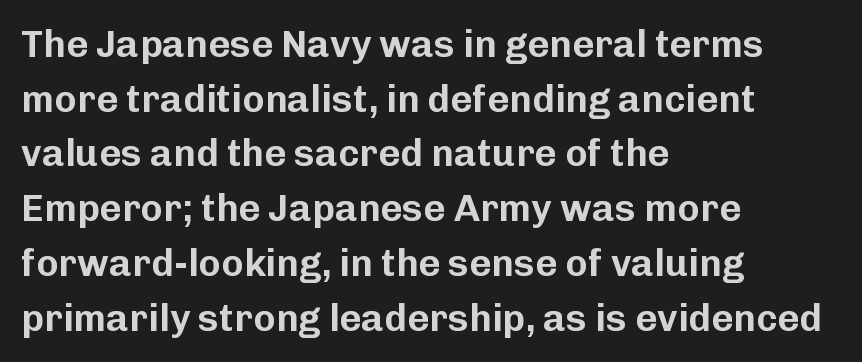
The image shows 38 px sans-serif type, upright; set left-aligned, normal line spacing (1.44x), normal letter spacing, not underlined; low stroke contrast and a medium x-height.
